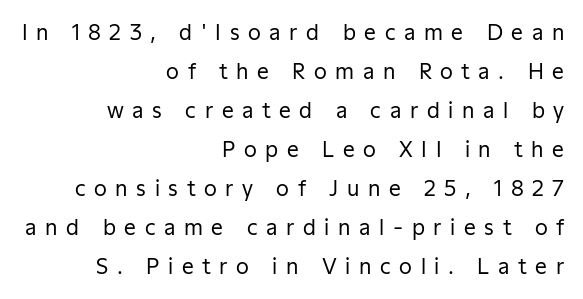
Q: Is the text bold? A: No.
Q: Is the text italic (slanted)? A: No, it is upright.
Q: Is the text underlined? A: No.
Q: How is the paragraph aligned? A: Right-aligned.
Q: Is the spacing between letters normal or unusually wide? A: Unusually wide.
